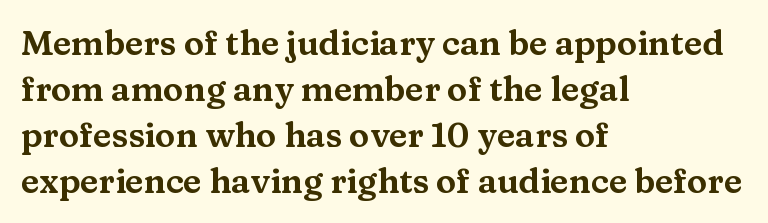
Q: Is the text italic (slanted)? A: No, it is upright.
Q: Is the typeface a serif or a sans-serif typeface? A: Serif.
Q: Is the text underlined? A: No.
Q: How is the paragraph aligned? A: Left-aligned.
Q: Is the spacing between letters normal or unusually wide? A: Normal.
Q: Is the spacing between lines tight, normal or loose? A: Normal.
Q: Width (condensed, normal, or wide)? A: Wide.
Q: Stroke contrast? A: Medium.
Q: x-height? A: Medium.
Q: Monospaced? A: No.
